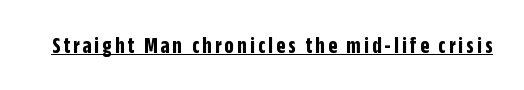
Q: Is the text bold? A: Yes.
Q: Is the text italic (slanted)? A: No, it is upright.
Q: Is the text underlined? A: Yes.
